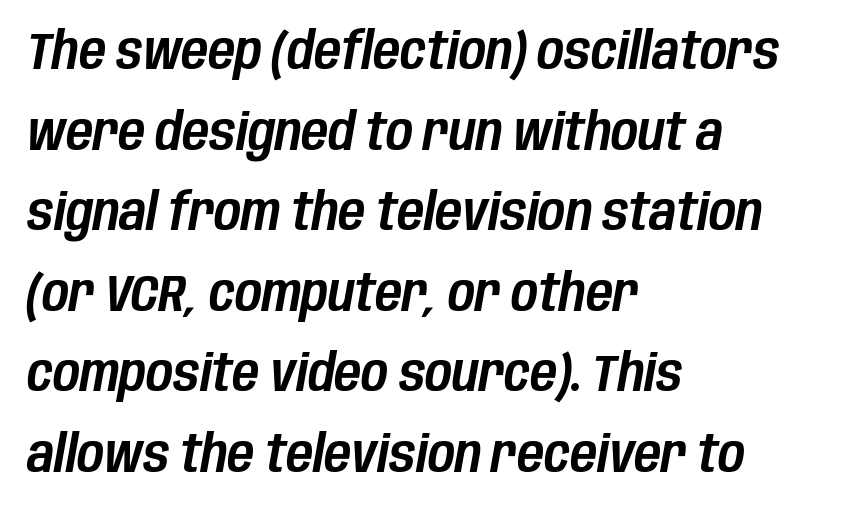
{"italic": "yes", "lean": "right", "slant_degrees": 10, "width": "condensed", "stroke_contrast": "low", "x_height": "large", "monospaced": "no", "underline": "no", "align": "left", "line_spacing": "normal", "line_spacing_ratio": 1.55, "letter_spacing": "normal", "letter_spacing_em": 0.0, "glyph_px": 52}
